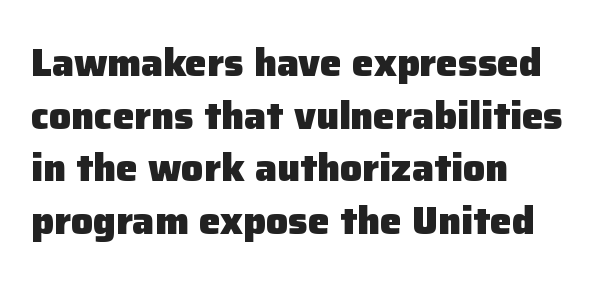
{"serif": "no", "italic": "no", "bold": "yes", "weight": "heavy", "width": "normal", "stroke_contrast": "low", "x_height": "medium", "monospaced": "no", "underline": "no", "align": "left", "line_spacing": "normal", "line_spacing_ratio": 1.35, "letter_spacing": "normal", "letter_spacing_em": 0.0, "glyph_px": 39}
